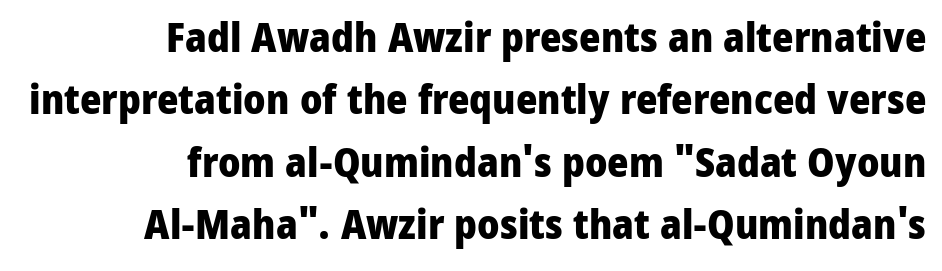
{"serif": "no", "italic": "no", "bold": "yes", "weight": "heavy", "width": "normal", "stroke_contrast": "low", "x_height": "medium", "monospaced": "no", "underline": "no", "align": "right", "line_spacing": "normal", "line_spacing_ratio": 1.52, "letter_spacing": "normal", "letter_spacing_em": 0.0, "glyph_px": 41}
